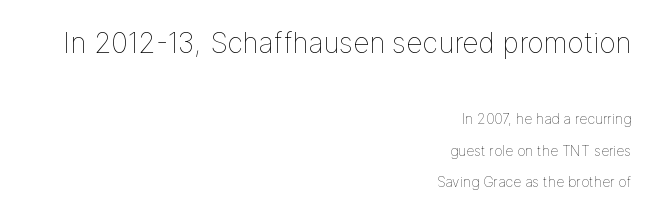
The image shows 28 px thin type, upright; set right-aligned, loose line spacing (2.25x), normal letter spacing, not underlined; the first (top) block is 2.0x larger; low stroke contrast and a medium x-height.
